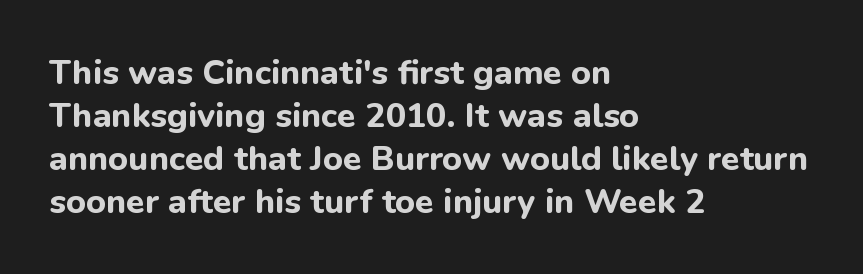
{"serif": "no", "italic": "no", "bold": "yes", "weight": "bold", "width": "normal", "stroke_contrast": "low", "x_height": "medium", "monospaced": "no", "underline": "no", "align": "left", "line_spacing": "normal", "line_spacing_ratio": 1.26, "letter_spacing": "normal", "letter_spacing_em": 0.0, "glyph_px": 34}
